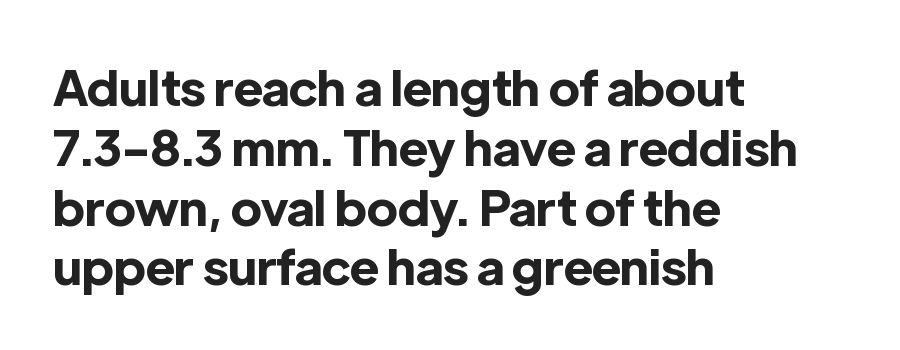
The image shows 49 px bold sans-serif type, upright; set left-aligned, line spacing 1.22x, normal letter spacing, not underlined; a medium x-height.
